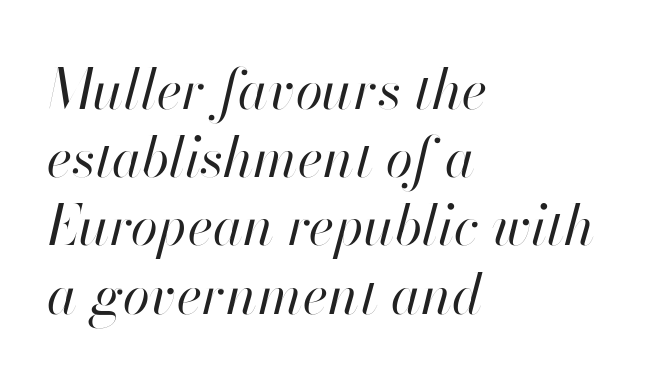
Does extra space separate the letters? No, they use regular spacing. These lines are rendered in a variable-pitch font. Caption: face not bold, strokes unweighted. Each row of text sits above clean, open space. Is the block centered? No — it sits flush against the left margin.
